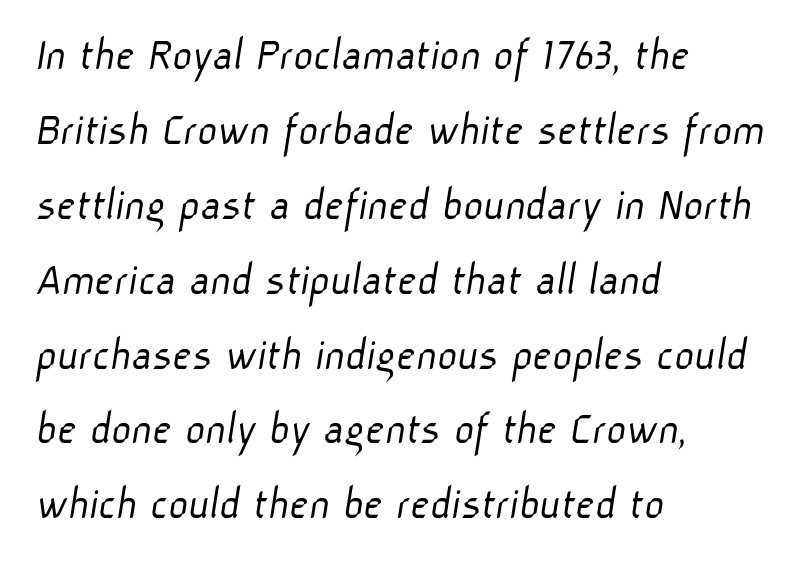
Q: Is the text bold? A: No.
Q: Is the typeface a serif or a sans-serif typeface? A: Sans-serif.
Q: Is the text underlined? A: No.
Q: How is the paragraph aligned? A: Left-aligned.
Q: Is the spacing between letters normal or unusually wide? A: Normal.
Q: Is the spacing between lines tight, normal or loose? A: Normal.
Q: Width (condensed, normal, or wide)? A: Normal.
Q: Stroke contrast? A: Low.
Q: x-height? A: Medium.
Q: Monospaced? A: No.
